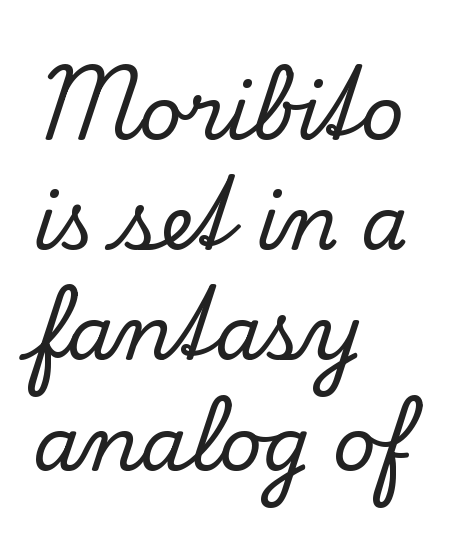
The image shows 75 px serif type; set left-aligned, normal line spacing (1.47x), normal letter spacing, not underlined; low stroke contrast and a small x-height.
